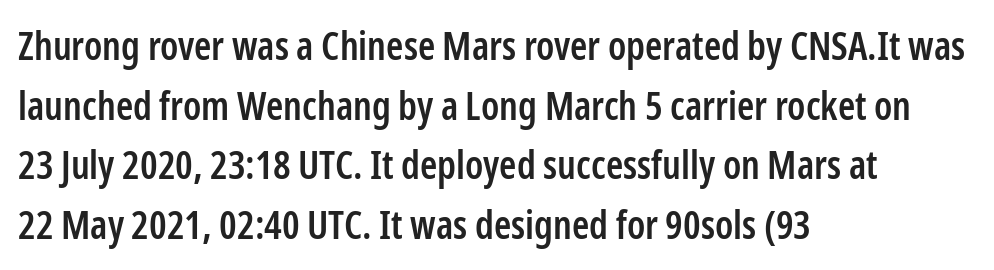
This block has exactly the height ordinary leading produces. This sample has the flowing, uneven cadence of proportional lettering. What weight is shown? A semibold, between regular and bold. One-word summary of the alignment: left.
